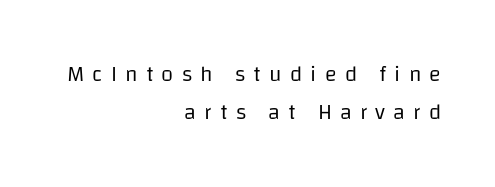
The font is comparable to plain body text, perhaps lighter. Every row of glyphs terminates at an identical x-position on the right. Unlike italic type, these characters show no tilt at all. The foot of each line stays bare and open. Characters follow at a spacing far wider than the type designer built in.
